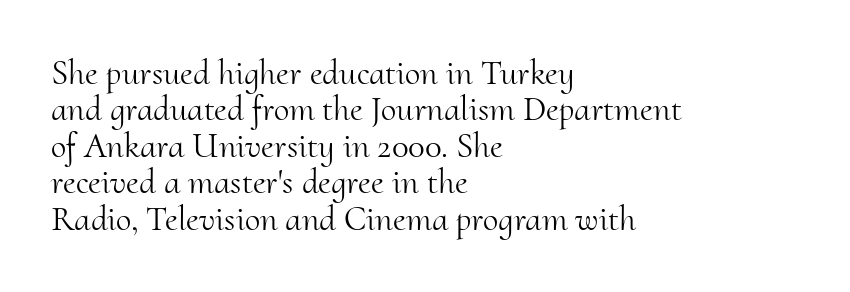
Leading is clearly below the norm, producing a dense column. The rendering keeps characters at their native spacing. Is this a fixed-width face? No — the glyphs have proportional, varying widths. Little horizontal feet cap the strokes, marking this as serif type. The setting favours the left margin, as ordinary paragraphs usually do.
